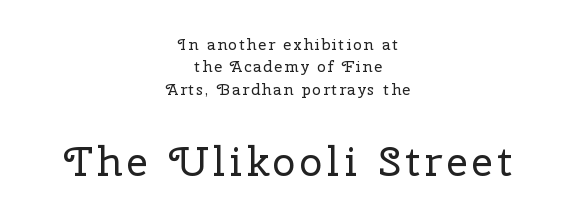
The letters in the lower block stand taller than those in the block above. Regarding serifs, this sample has them. Looks like regular typesetting: each glyph gets only the width it needs. Stroke mass is kept to a normal reading level or below.
